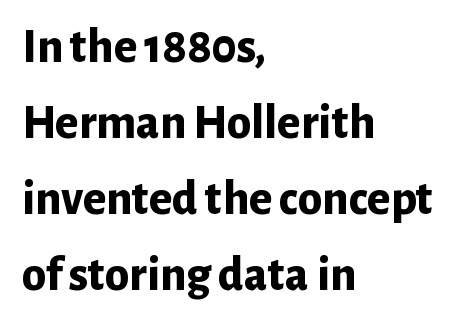
The image shows 49 px bold sans-serif type, upright; set left-aligned, normal line spacing (1.55x), normal letter spacing, not underlined; low stroke contrast and a medium x-height.
